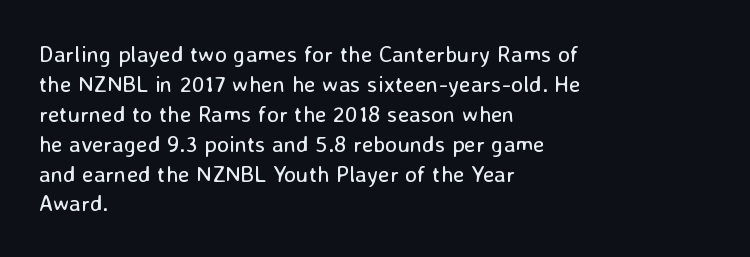
{"italic": "no", "bold": "no", "underline": "no", "align": "left", "line_spacing": "normal", "line_spacing_ratio": 1.3, "letter_spacing": "normal", "letter_spacing_em": 0.0, "glyph_px": 23}
